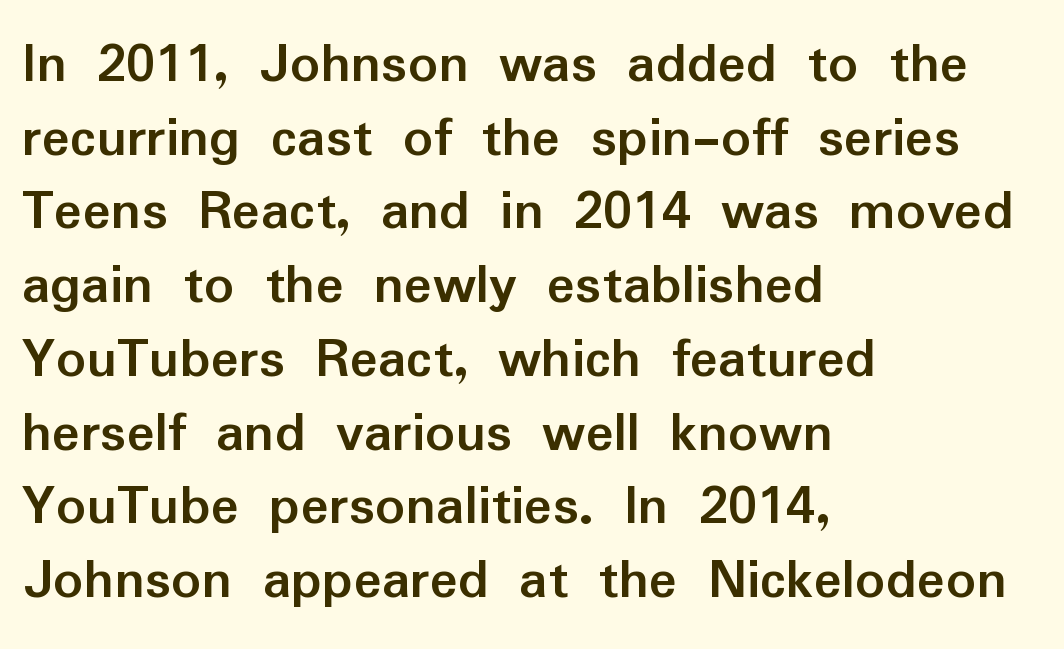
Q: Is the text bold? A: Yes.
Q: Is the text italic (slanted)? A: No, it is upright.
Q: Is the typeface a serif or a sans-serif typeface? A: Sans-serif.
Q: Is the text underlined? A: No.
Q: How is the paragraph aligned? A: Left-aligned.
Q: Is the spacing between letters normal or unusually wide? A: Normal.
Q: Is the spacing between lines tight, normal or loose? A: Normal.
Q: Width (condensed, normal, or wide)? A: Normal.
Q: Stroke contrast? A: Low.
Q: x-height? A: Medium.
Q: Monospaced? A: No.
